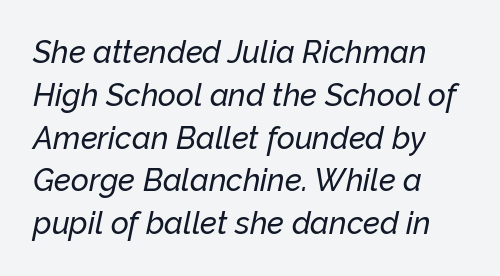
The passage shown is typed in a proportional face where columns would drift. Leftover space on each line is placed entirely after the last word. There is no visible air inserted between adjacent glyphs. This block has exactly the height ordinary leading produces.
